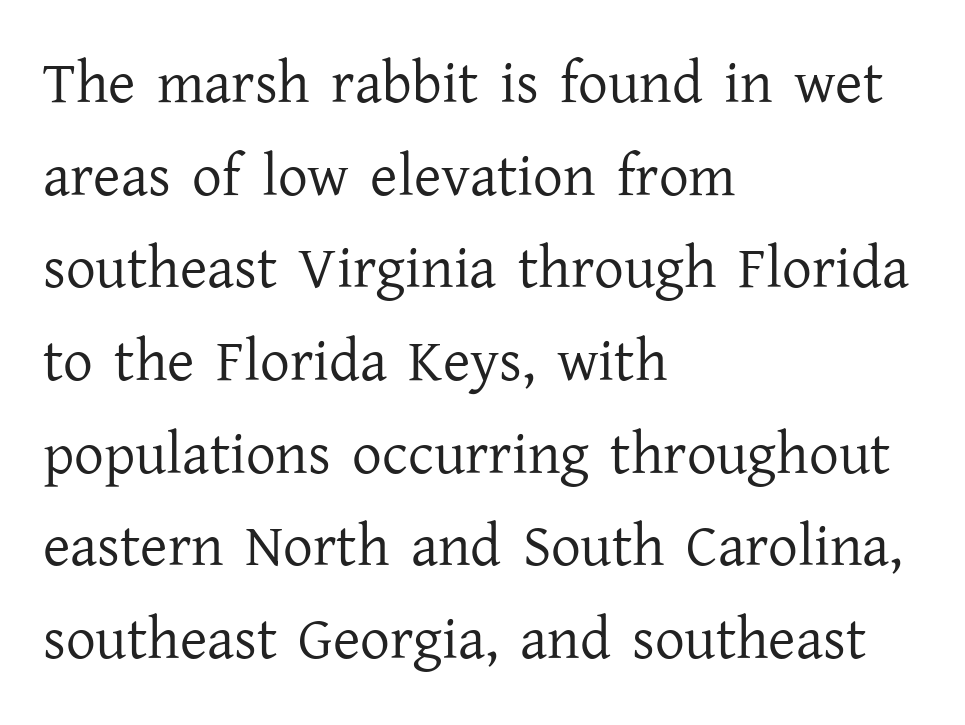
{"serif": "yes", "italic": "no", "bold": "no", "weight": "regular", "width": "normal", "stroke_contrast": "low", "x_height": "medium", "monospaced": "no", "underline": "no", "align": "left", "line_spacing": "normal", "line_spacing_ratio": 1.57, "letter_spacing": "normal", "letter_spacing_em": 0.0, "glyph_px": 59}
